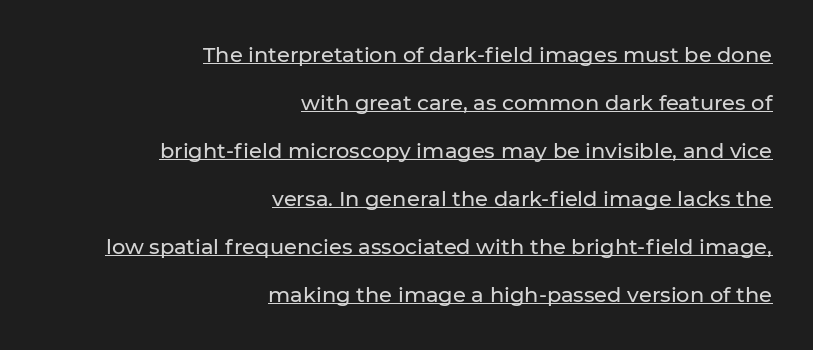
Q: Is the text italic (slanted)? A: No, it is upright.
Q: Is the text underlined? A: Yes.
Q: How is the paragraph aligned? A: Right-aligned.
Q: Is the spacing between letters normal or unusually wide? A: Normal.
Q: Is the spacing between lines tight, normal or loose? A: Loose.
